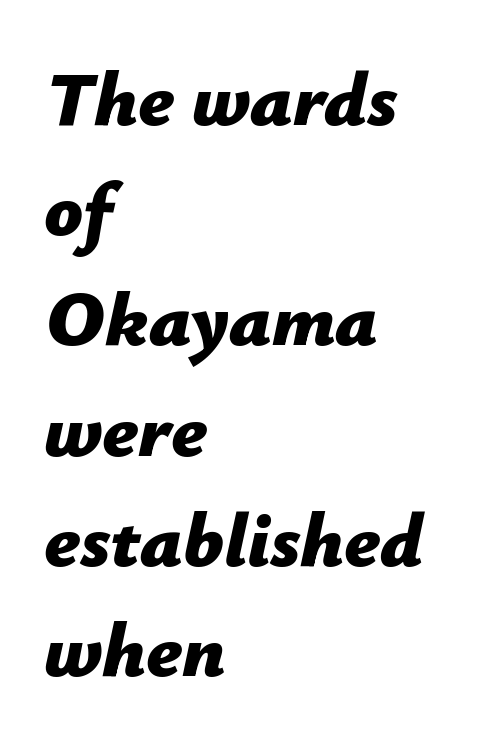
The image shows 76 px bold type, italic (leaning right); set left-aligned, normal line spacing (1.45x), normal letter spacing, not underlined; low stroke contrast and a medium x-height.
